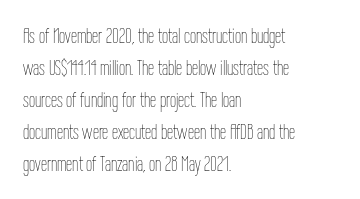
Q: Is the text bold? A: No.
Q: Is the text italic (slanted)? A: No, it is upright.
Q: Is the text underlined? A: No.
Q: How is the paragraph aligned? A: Left-aligned.
Q: Is the spacing between letters normal or unusually wide? A: Normal.
Q: Is the spacing between lines tight, normal or loose? A: Normal.
